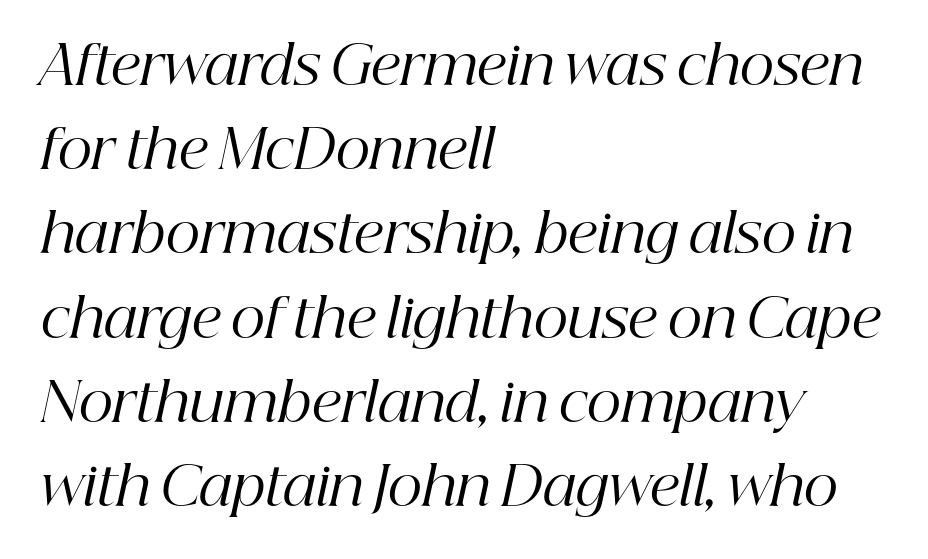
Leftover space on each line is placed entirely after the last word. Small tapered or slab feet sit at the stroke ends, so this counts as serif. The letters advance in unequal steps, a hallmark of proportional type. Compared with typical paragraphs, the rows here are spaced about the same.
